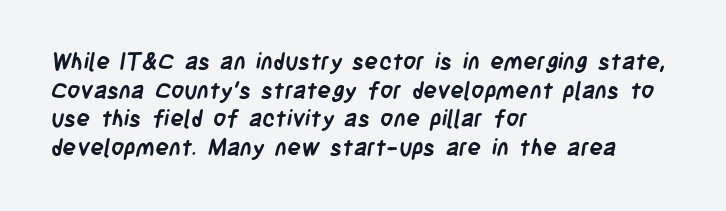
Notice how descenders clear the ascenders below comfortably — that's standard leading. The tracking reads as untouched default to a designer's eye. Stroke thickness is high; the sample reads as a true bold. Descenders hang freely into open space.
